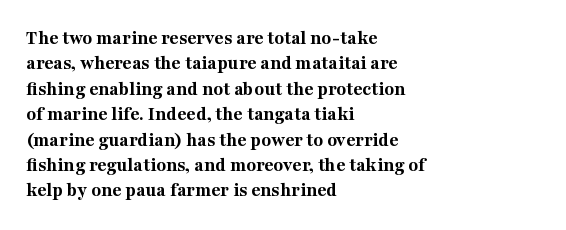
Characters follow at the spacing the type designer built in. What's the leading like? Ordinary, nothing unusual. Horizontal alignment here is leftward, the default for most running prose. The words here are not underlined. The typesetting leans heavy: a genuine bold.
